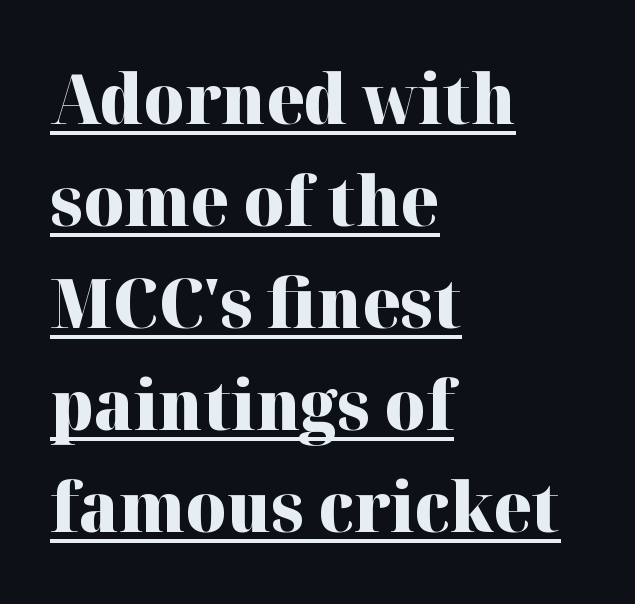
{"serif": "yes", "italic": "no", "bold": "yes", "weight": "heavy", "width": "normal", "stroke_contrast": "high", "x_height": "medium", "monospaced": "no", "underline": "yes", "align": "left", "line_spacing": "normal", "line_spacing_ratio": 1.48, "letter_spacing": "normal", "letter_spacing_em": 0.0, "glyph_px": 69}
